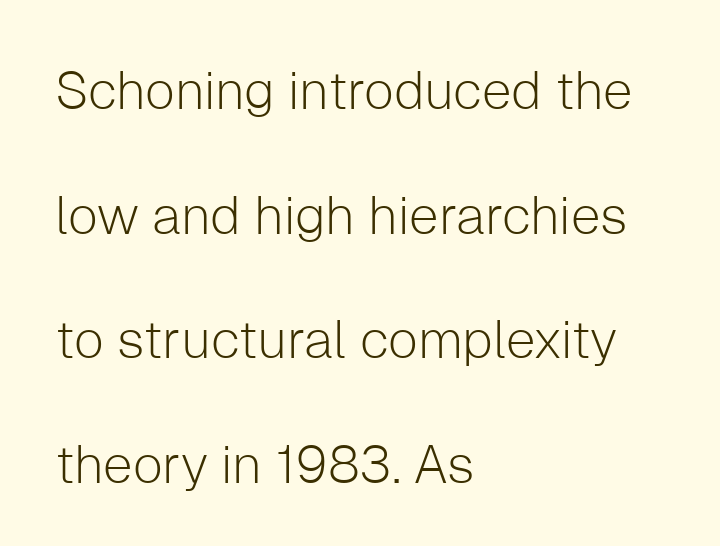
{"serif": "no", "italic": "no", "bold": "no", "weight": "light", "width": "normal", "stroke_contrast": "low", "x_height": "medium", "monospaced": "no", "underline": "no", "align": "left", "line_spacing": "loose", "line_spacing_ratio": 2.35, "letter_spacing": "normal", "letter_spacing_em": 0.0, "glyph_px": 53}
